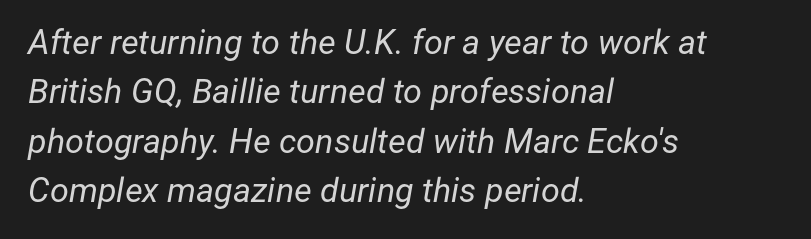
Q: Is the text bold? A: No.
Q: Is the text italic (slanted)? A: Yes, it leans right by about 12 degrees.
Q: Is the text underlined? A: No.
Q: How is the paragraph aligned? A: Left-aligned.
Q: Is the spacing between letters normal or unusually wide? A: Normal.
Q: Is the spacing between lines tight, normal or loose? A: Normal.
Q: Width (condensed, normal, or wide)? A: Normal.
Q: Stroke contrast? A: Low.
Q: x-height? A: Medium.
Q: Monospaced? A: No.
